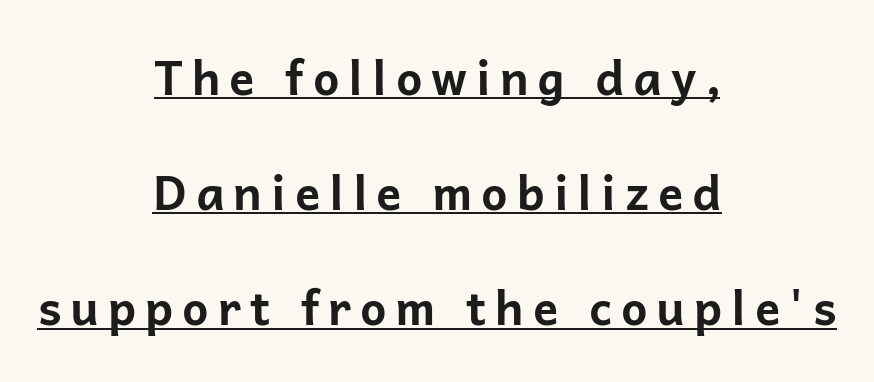
{"serif": "no", "italic": "no", "bold": "yes", "weight": "bold", "width": "normal", "stroke_contrast": "low", "x_height": "medium", "monospaced": "no", "underline": "yes", "align": "center", "line_spacing": "loose", "line_spacing_ratio": 2.45, "glyph_px": 47}
